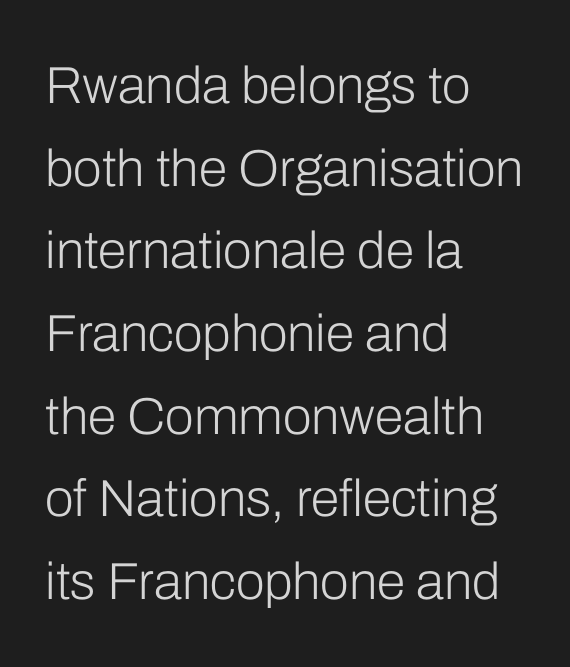
Q: Is the text bold? A: No.
Q: Is the text italic (slanted)? A: No, it is upright.
Q: Is the typeface a serif or a sans-serif typeface? A: Sans-serif.
Q: Is the text underlined? A: No.
Q: How is the paragraph aligned? A: Left-aligned.
Q: Is the spacing between letters normal or unusually wide? A: Normal.
Q: Is the spacing between lines tight, normal or loose? A: Normal.
Q: Width (condensed, normal, or wide)? A: Normal.
Q: Stroke contrast? A: Low.
Q: x-height? A: Medium.
Q: Monospaced? A: No.
